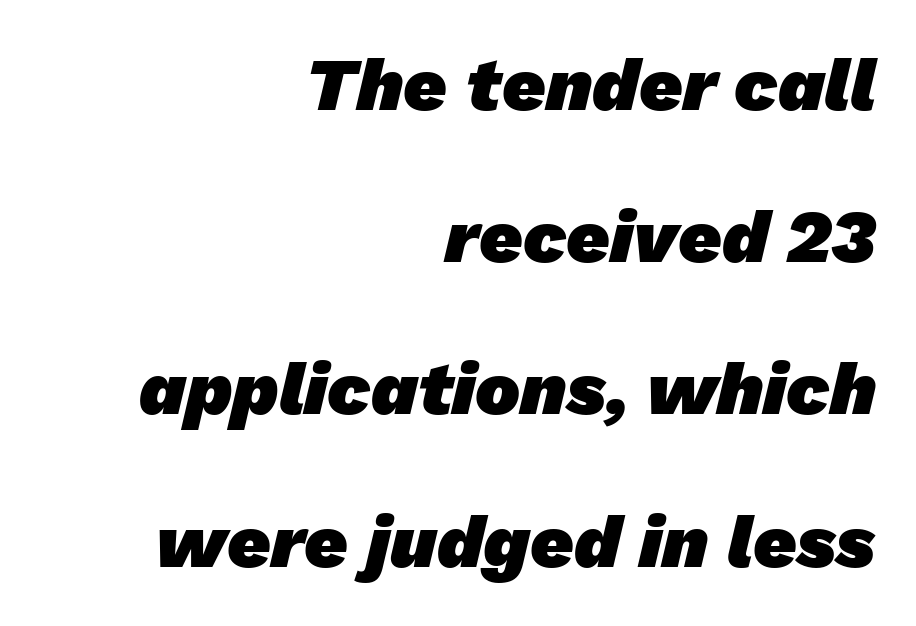
In CSS terms this would be text-align: right. Observe the absence of serifs on each vertical stroke in this sample. How heavy is the stroke? Heavy — this is a bold. The line texture is even and compact thanks to regular tracking. Each letter keeps its own natural width here, so spacing adapts to shape.
